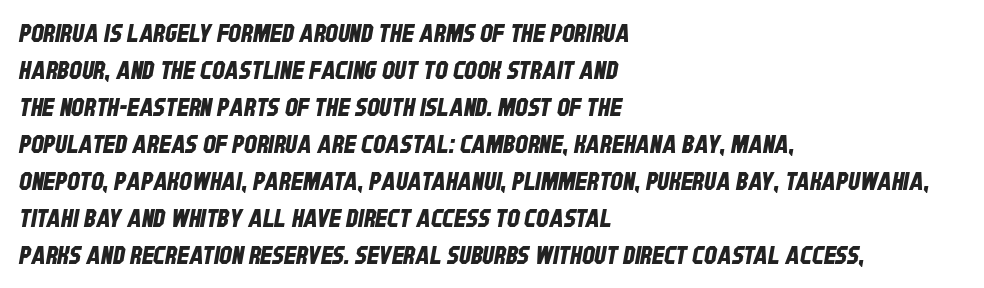
The specimen omits any rule beneath the text block's lines. Compared with typical body copy, the letter spacing here is the same. Compared with a centered layout, this one pins lines to the left instead. The rendering uses a moderate line-height, typical for paragraphs.
